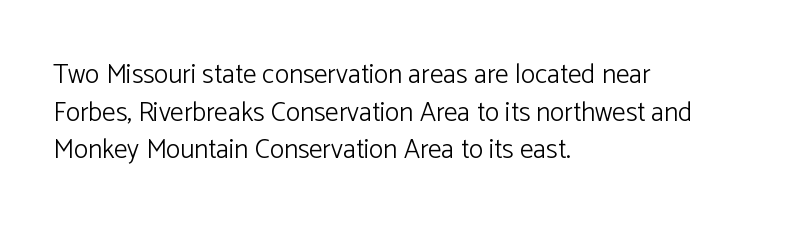
The image shows 27 px text type, upright; set left-aligned, normal line spacing (1.39x), normal letter spacing, not underlined.
